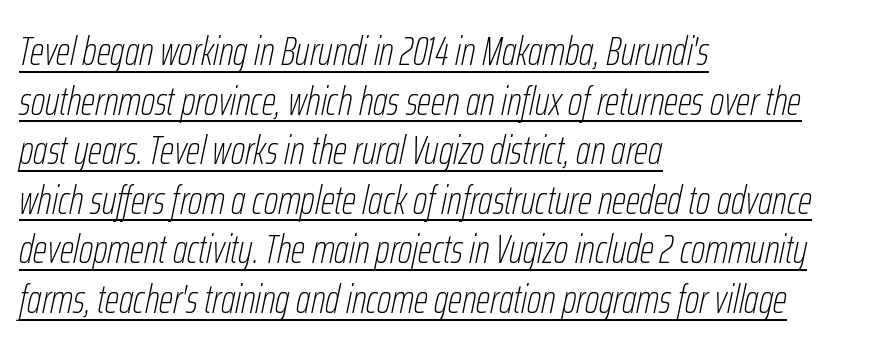
{"italic": "yes", "lean": "right", "slant_degrees": 12, "bold": "no", "weight": "thin", "width": "condensed", "stroke_contrast": "low", "x_height": "medium", "monospaced": "no", "underline": "yes", "align": "left", "line_spacing_ratio": 1.24, "letter_spacing": "normal", "letter_spacing_em": 0.0, "glyph_px": 40}
